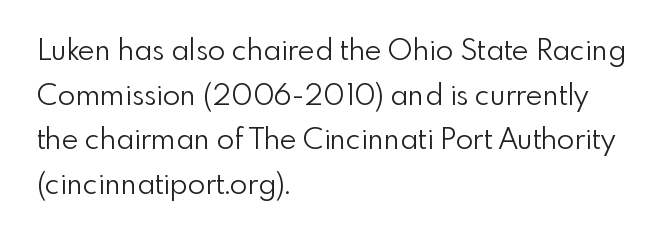
Q: Is the text bold? A: No.
Q: Is the text italic (slanted)? A: No, it is upright.
Q: Is the typeface a serif or a sans-serif typeface? A: Sans-serif.
Q: Is the text underlined? A: No.
Q: How is the paragraph aligned? A: Left-aligned.
Q: Is the spacing between letters normal or unusually wide? A: Normal.
Q: Is the spacing between lines tight, normal or loose? A: Normal.
Q: Width (condensed, normal, or wide)? A: Normal.
Q: Stroke contrast? A: Low.
Q: x-height? A: Small.
Q: Monospaced? A: No.
